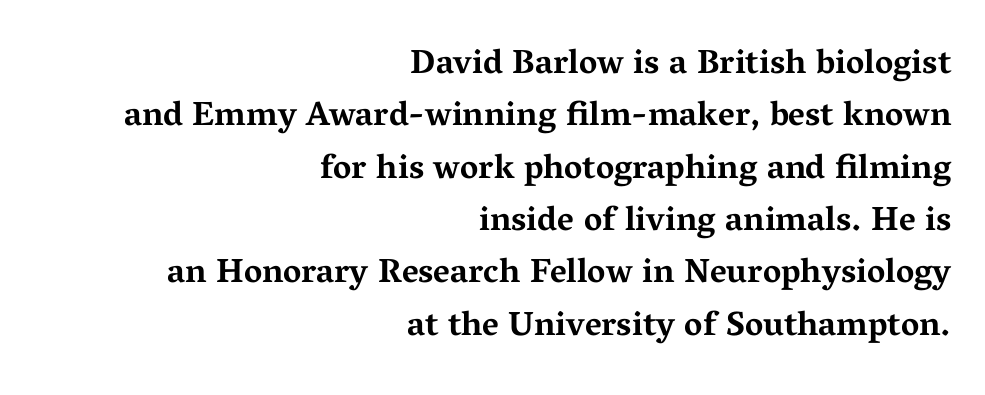
Q: Is the text bold? A: Yes.
Q: Is the text italic (slanted)? A: No, it is upright.
Q: Is the typeface a serif or a sans-serif typeface? A: Serif.
Q: Is the text underlined? A: No.
Q: How is the paragraph aligned? A: Right-aligned.
Q: Is the spacing between letters normal or unusually wide? A: Normal.
Q: Is the spacing between lines tight, normal or loose? A: Normal.
Q: Width (condensed, normal, or wide)? A: Wide.
Q: Stroke contrast? A: Medium.
Q: x-height? A: Medium.
Q: Monospaced? A: No.
